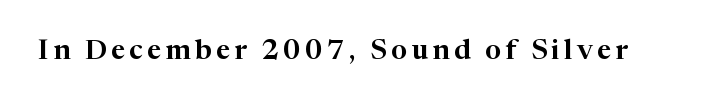
Q: Is the text italic (slanted)? A: No, it is upright.
Q: Is the typeface a serif or a sans-serif typeface? A: Serif.
Q: Is the text underlined? A: No.
Q: Width (condensed, normal, or wide)? A: Normal.
Q: Stroke contrast? A: High.
Q: x-height? A: Medium.
Q: Monospaced? A: No.
